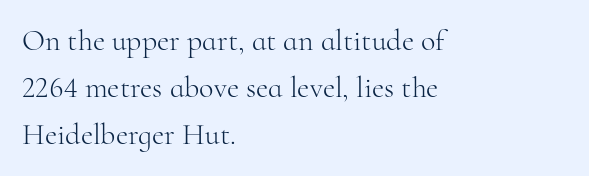
The image shows 30 px light serif type, upright; set left-aligned, normal line spacing (1.57x), normal letter spacing, not underlined; high stroke contrast and a small x-height.
